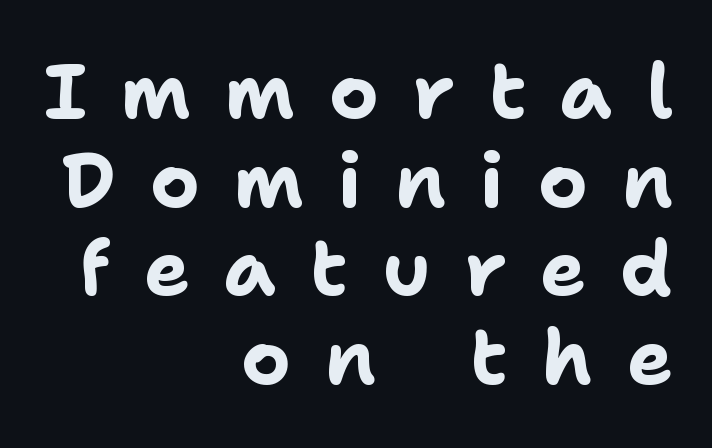
Q: Is the text bold? A: Yes.
Q: Is the text italic (slanted)? A: No, it is upright.
Q: Is the typeface a serif or a sans-serif typeface? A: Sans-serif.
Q: Is the text underlined? A: No.
Q: How is the paragraph aligned? A: Right-aligned.
Q: Is the spacing between letters normal or unusually wide? A: Unusually wide.
Q: Is the spacing between lines tight, normal or loose? A: Tight.
Q: Width (condensed, normal, or wide)? A: Normal.
Q: Stroke contrast? A: Low.
Q: x-height? A: Medium.
Q: Monospaced? A: No.
